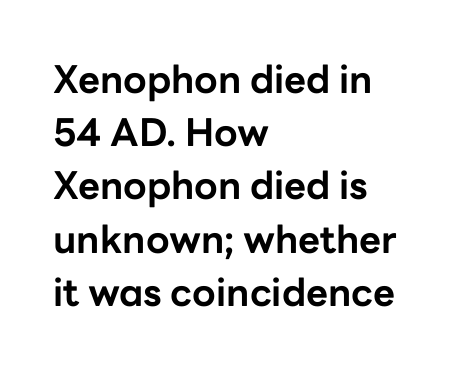
The image shows 38 px bold sans-serif type, upright; set left-aligned, normal line spacing (1.4x), normal letter spacing, not underlined; low stroke contrast and a medium x-height.
